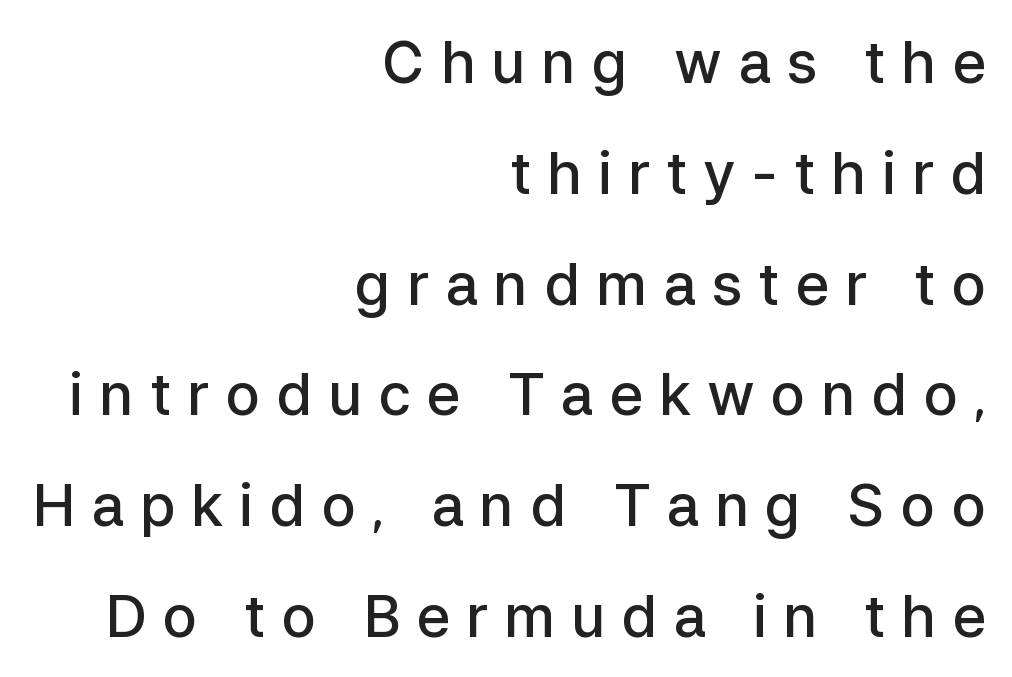
Q: Is the text bold? A: Semi-bold.
Q: Is the text italic (slanted)? A: No, it is upright.
Q: Is the typeface a serif or a sans-serif typeface? A: Sans-serif.
Q: Is the text underlined? A: No.
Q: How is the paragraph aligned? A: Right-aligned.
Q: Is the spacing between letters normal or unusually wide? A: Unusually wide.
Q: Is the spacing between lines tight, normal or loose? A: Loose.
Q: Width (condensed, normal, or wide)? A: Normal.
Q: Stroke contrast? A: Low.
Q: x-height? A: Medium.
Q: Monospaced? A: No.
